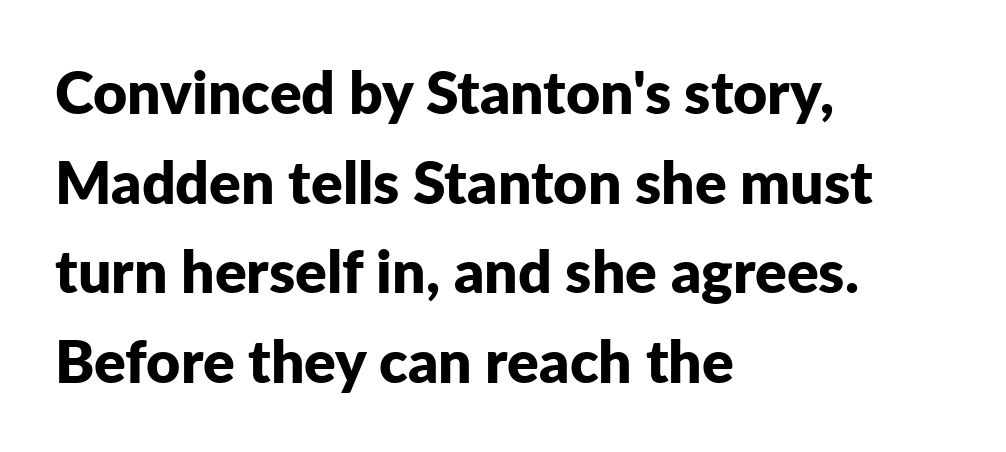
Q: Is the text bold? A: Yes.
Q: Is the text italic (slanted)? A: No, it is upright.
Q: Is the typeface a serif or a sans-serif typeface? A: Sans-serif.
Q: Is the text underlined? A: No.
Q: How is the paragraph aligned? A: Left-aligned.
Q: Is the spacing between letters normal or unusually wide? A: Normal.
Q: Is the spacing between lines tight, normal or loose? A: Normal.
Q: Width (condensed, normal, or wide)? A: Normal.
Q: Stroke contrast? A: Low.
Q: x-height? A: Medium.
Q: Monospaced? A: No.
